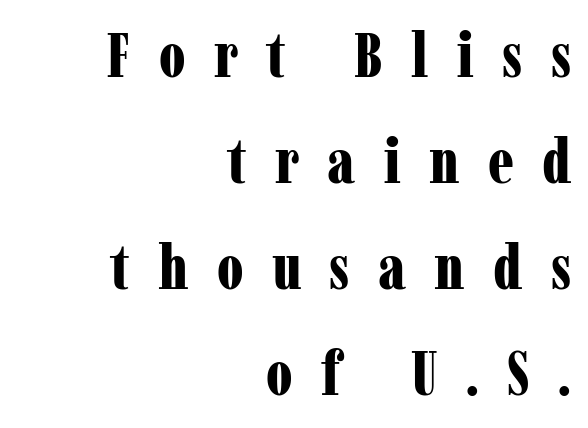
The image shows 63 px bold, condensed serif type, upright; set right-aligned, normal line spacing (1.68x), unusually wide letter spacing (+0.45 em), not underlined; low stroke contrast and a medium x-height.
